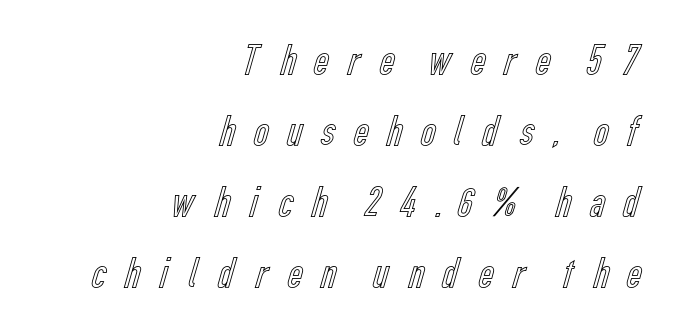
{"width": "condensed", "x_height": "medium", "monospaced": "no", "underline": "no", "align": "right", "line_spacing": "normal", "line_spacing_ratio": 1.65, "letter_spacing": "wide", "letter_spacing_em": 0.32, "glyph_px": 43}
